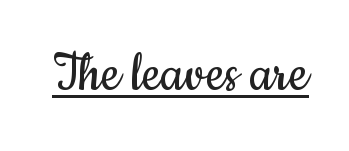
A typographer would call this underscored text. Nothing unusual about the tracking: characters are spaced as the font intends. Note: no serifs on the glyphs. Spacing verdict: proportional, widths tailored to each character. No letter is thick-stroked: the sample isn't bold.
